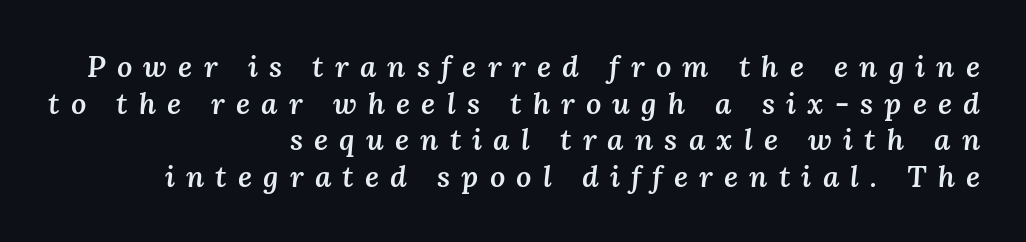
Q: Is the text bold? A: Semi-bold.
Q: Is the text italic (slanted)? A: Yes, it leans right by about 3 degrees.
Q: Is the text underlined? A: No.
Q: How is the paragraph aligned? A: Right-aligned.
Q: Is the spacing between letters normal or unusually wide? A: Unusually wide.
Q: Width (condensed, normal, or wide)? A: Normal.
Q: Stroke contrast? A: Medium.
Q: x-height? A: Medium.
Q: Monospaced? A: No.
